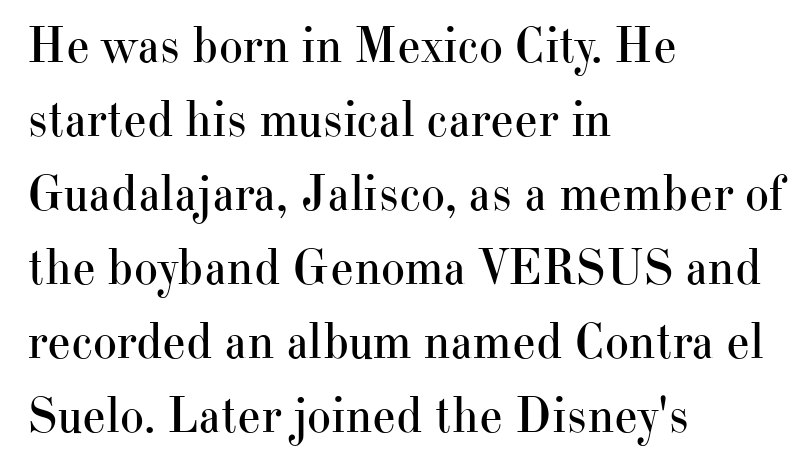
The letters advance in unequal steps, a hallmark of proportional type. The typesetter chose a ragged-right arrangement here. Weight: not bold — regular or lighter. Rows of type keep a routine distance in the vertical direction. Typographically, this falls in the serif category. Beneath every word, the page is bare.
